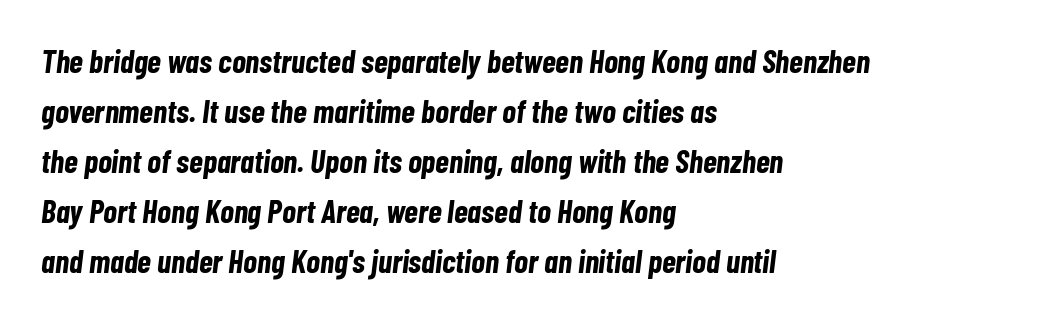
Q: Is the text bold? A: Yes.
Q: Is the text italic (slanted)? A: Yes, it leans right by about 7 degrees.
Q: Is the text underlined? A: No.
Q: How is the paragraph aligned? A: Left-aligned.
Q: Is the spacing between letters normal or unusually wide? A: Normal.
Q: Is the spacing between lines tight, normal or loose? A: Normal.
Q: Width (condensed, normal, or wide)? A: Condensed.
Q: Stroke contrast? A: Low.
Q: x-height? A: Medium.
Q: Monospaced? A: No.
